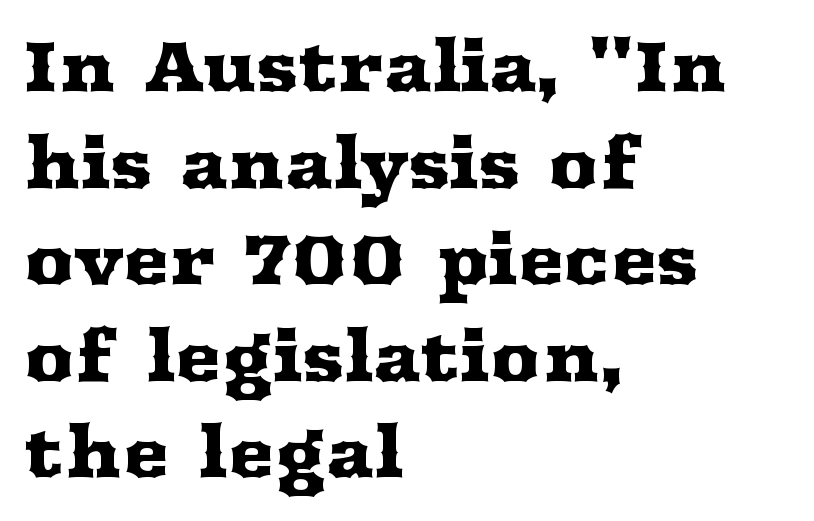
The image shows 70 px wide serif type, upright; set left-aligned, normal line spacing (1.38x), normal letter spacing, not underlined; medium stroke contrast and a medium x-height.
